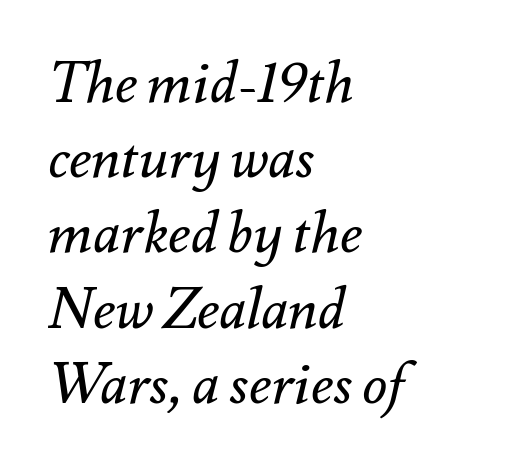
Q: Is the text bold? A: No.
Q: Is the text italic (slanted)? A: Yes, it leans right by about 12 degrees.
Q: Is the text underlined? A: No.
Q: How is the paragraph aligned? A: Left-aligned.
Q: Is the spacing between letters normal or unusually wide? A: Normal.
Q: Is the spacing between lines tight, normal or loose? A: Normal.
Q: Width (condensed, normal, or wide)? A: Normal.
Q: Stroke contrast? A: Medium.
Q: x-height? A: Small.
Q: Monospaced? A: No.
